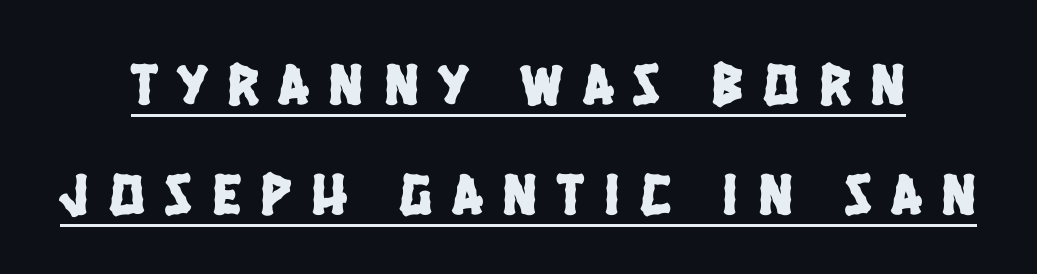
In terms of letterspacing, this is a distinctly airy, spread setting. Somebody hit Ctrl+U on this one — the words are underlined. The face used here is proportionally spaced, like ordinary book or web type. These lines are composed in type without serifs.
